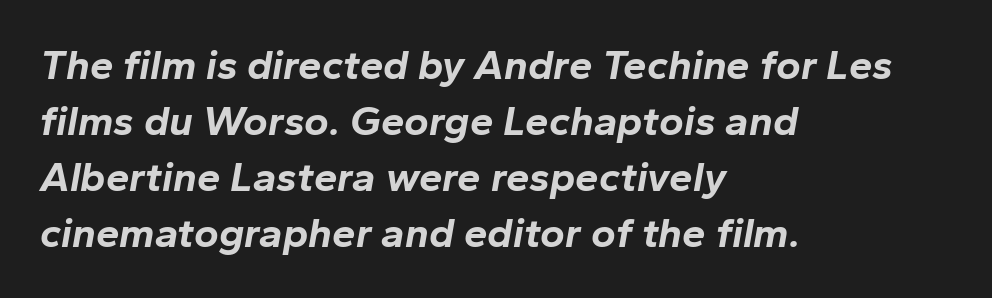
The image shows 42 px bold type, italic (leaning right); set left-aligned, normal line spacing (1.33x), normal letter spacing, not underlined; low stroke contrast and a medium x-height.
